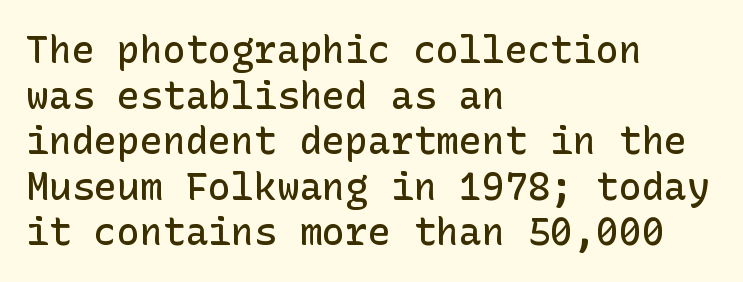
Grotesque or geometric, the face here clearly has no serifs. Spacing between characters is what you'd get straight out of the box. Clear beneath every line of the passage. Does the weight exceed regular? Yes, but only to semibold.
